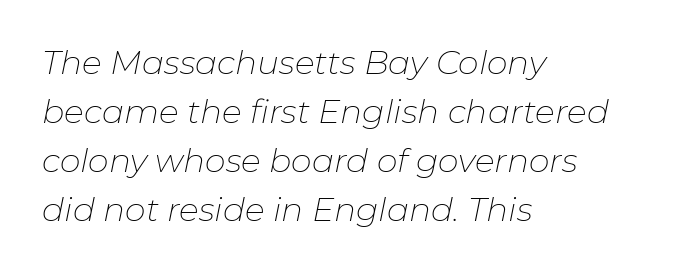
{"italic": "yes", "lean": "right", "slant_degrees": 11, "bold": "no", "weight": "thin", "width": "normal", "stroke_contrast": "low", "x_height": "medium", "monospaced": "no", "underline": "no", "align": "left", "line_spacing": "normal", "line_spacing_ratio": 1.48, "letter_spacing": "normal", "letter_spacing_em": 0.0, "glyph_px": 33}
